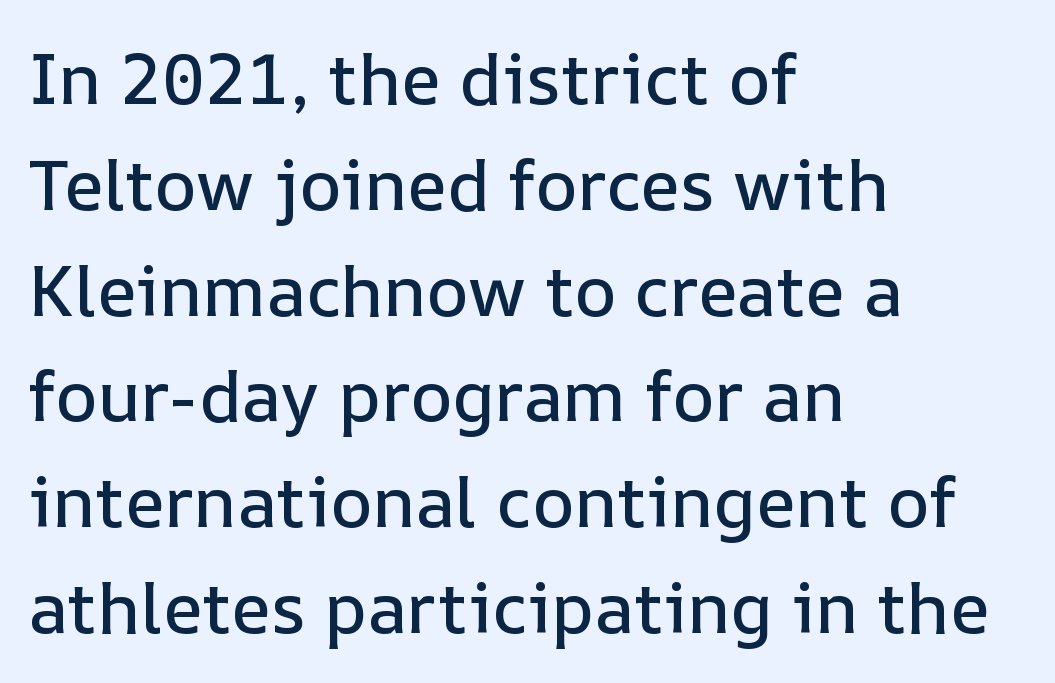
Leftover space on each line is placed entirely after the last word. Normally led — the rows are evenly, conventionally spaced. The letters stand upright; this is a roman face. Between one letter and the next there's only the usual sliver of space. Think of a printed novel: that variable character pitch is what you see here.
